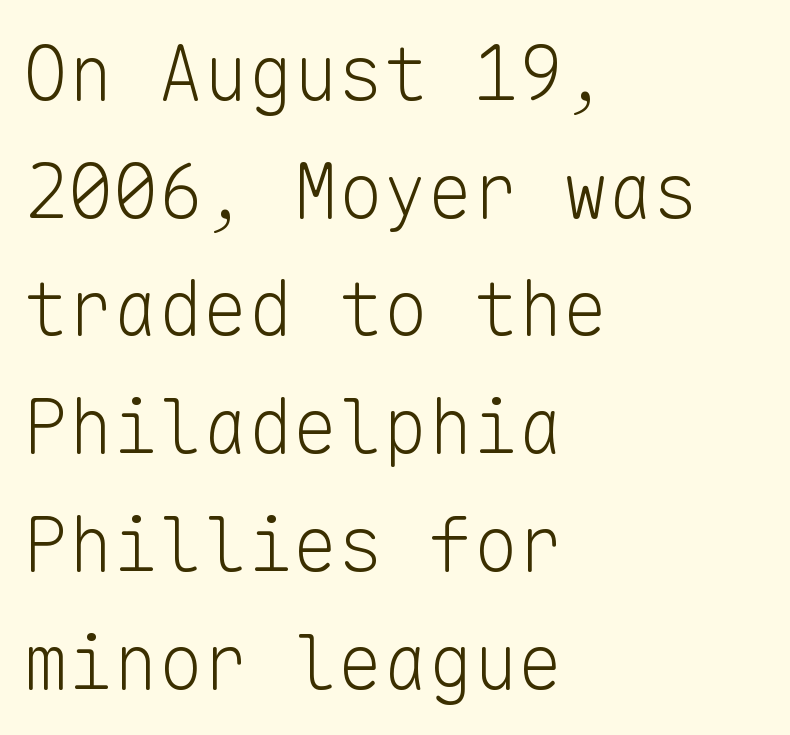
{"serif": "no", "italic": "no", "bold": "no", "weight": "light", "width": "normal", "stroke_contrast": "low", "x_height": "medium", "monospaced": "yes", "underline": "no", "align": "left", "line_spacing": "normal", "line_spacing_ratio": 1.57, "letter_spacing": "normal", "letter_spacing_em": 0.0, "glyph_px": 75}
